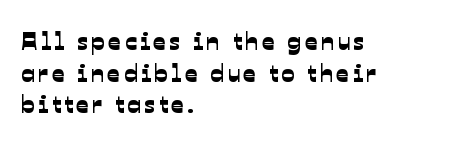
The image shows 25 px text type; set left-aligned, normal line spacing (1.27x), not underlined.
